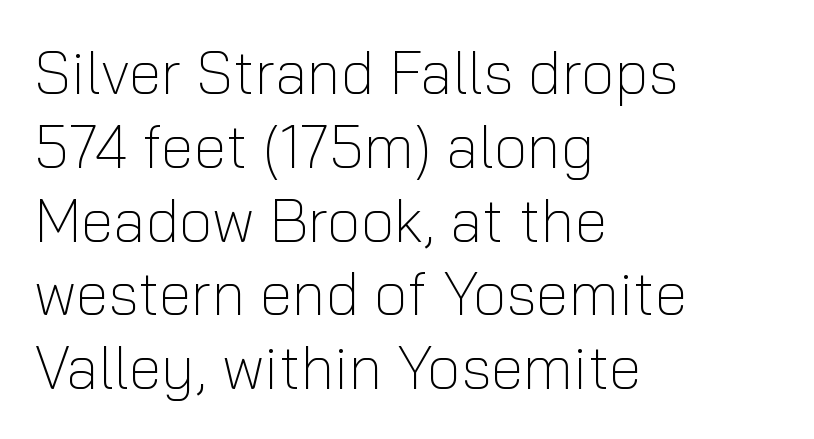
The image shows 60 px light sans-serif type, upright; set left-aligned, line spacing 1.23x, normal letter spacing, not underlined; low stroke contrast and a medium x-height.
